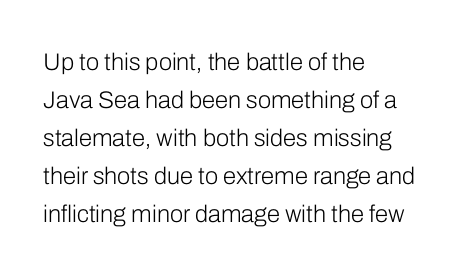
Caption: standard tracking, unaltered. How would I describe the line gaps? Plain and ordinary. Notice how the stems are strictly vertical — no italics here. The typeface has the unassuming heft of standard copy or less. The lines are quadded left.
